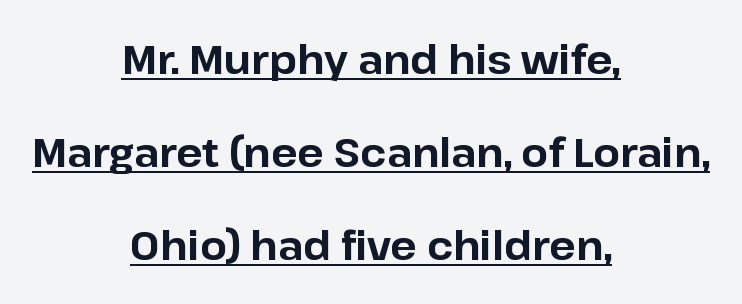
The image shows 39 px bold sans-serif type, upright; set centered, loose line spacing (2.38x), normal letter spacing, underlined; low stroke contrast and a medium x-height.
